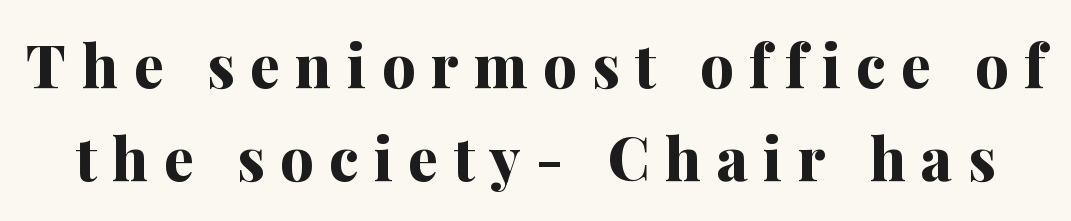
Q: Is the text bold? A: Yes.
Q: Is the text italic (slanted)? A: No, it is upright.
Q: Is the typeface a serif or a sans-serif typeface? A: Serif.
Q: Is the text underlined? A: No.
Q: Is the spacing between letters normal or unusually wide? A: Unusually wide.
Q: Is the spacing between lines tight, normal or loose? A: Normal.
Q: Width (condensed, normal, or wide)? A: Normal.
Q: Stroke contrast? A: Medium.
Q: x-height? A: Medium.
Q: Monospaced? A: No.
